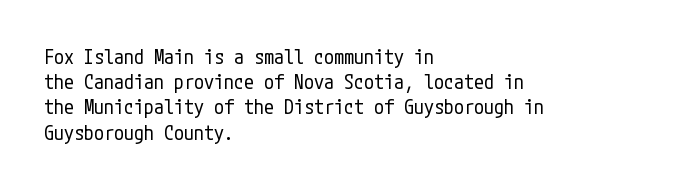
How would I describe the line gaps? Plain and ordinary. Stem width sits at or under what a default text font uses. Posture: straight, roman, zero tilt. Underlining? Definitely not there. How are the letters spaced? Ordinarily, with no added tracking. Alignment: flush left.
